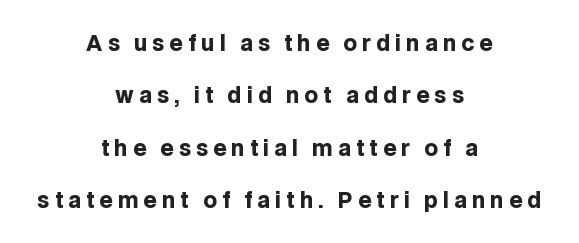
The image shows 21 px bold type, upright; set centered, loose line spacing (2.5x), unusually wide letter spacing (+0.24 em), not underlined.
